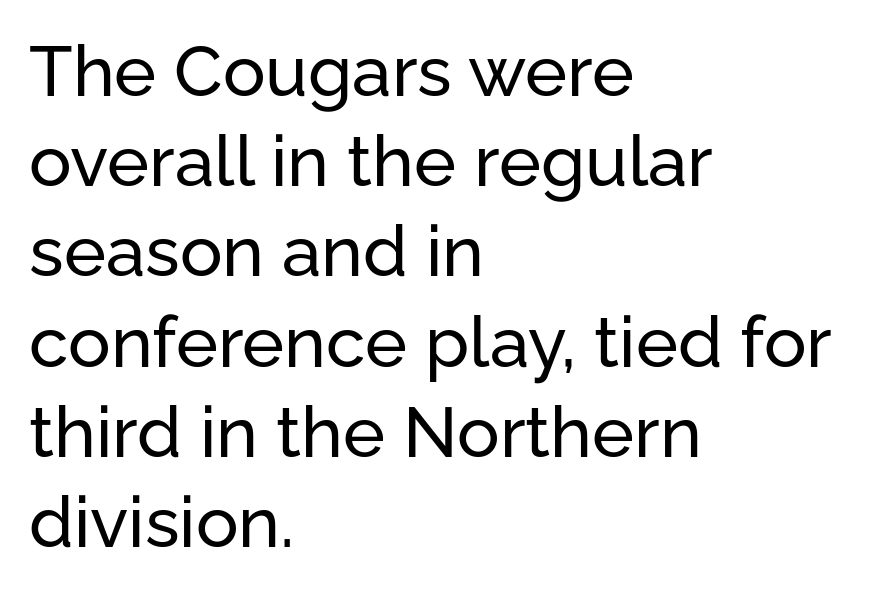
Each word holds together tightly as a unit, with standard inter-letter gaps. Is there any slant? The stems are plumb. Each letter keeps its own natural width here, so spacing adapts to shape. You can tell from the bare stems that sans-serif type was used. Only glyphs here, with clear space below each row.
